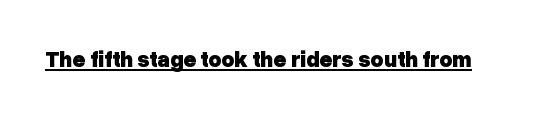
{"italic": "no", "bold": "yes", "underline": "yes", "letter_spacing": "normal", "letter_spacing_em": 0.0, "glyph_px": 22}
